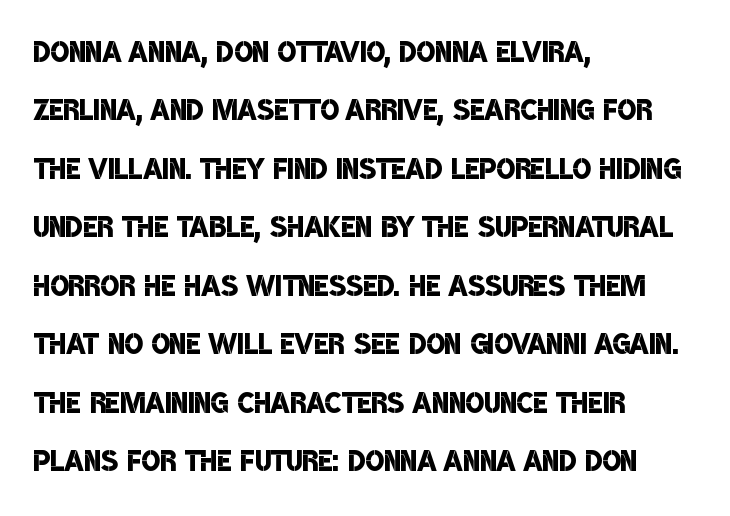
Short note: letters normally spaced. The font family rendered here belongs to the sans-serif group. The letters advance in unequal steps, a hallmark of proportional type. What weight is shown? A semibold, between regular and bold. Honestly, there is no underline to notice here at all. A student would call this left alignment; a typographer would say flush left, rag right.
